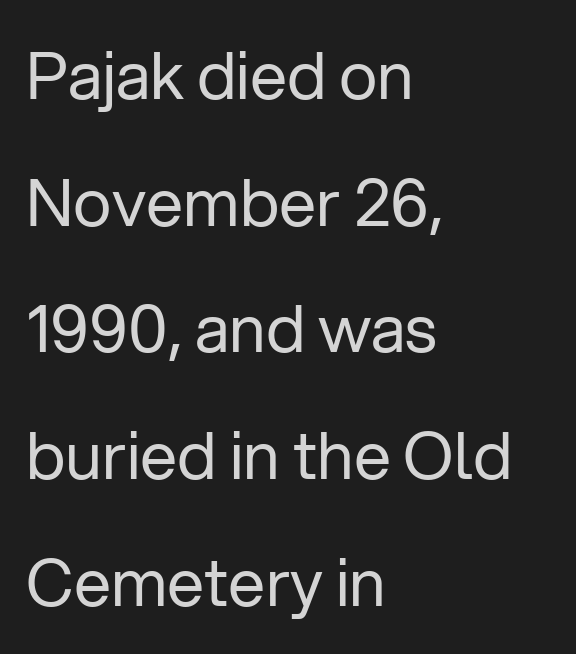
{"serif": "no", "italic": "no", "bold": "no", "weight": "regular", "width": "normal", "stroke_contrast": "low", "x_height": "medium", "monospaced": "no", "underline": "no", "align": "left", "line_spacing": "loose", "line_spacing_ratio": 1.92, "letter_spacing": "normal", "letter_spacing_em": 0.0, "glyph_px": 66}
